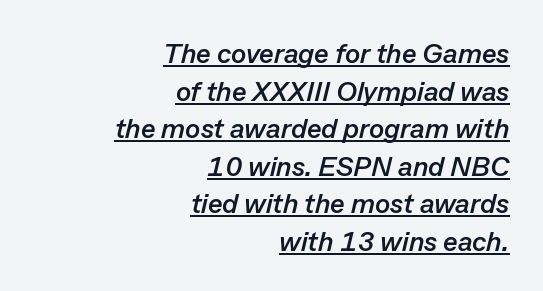
The rendering applies a slant to the glyphs. The rendering uses natural spacing where letterforms have individual widths. Students, observe the line beneath the letters — that is underlining. What's the leading like? Ordinary, nothing unusual. You could call the tracking neutral — neither tight nor loose.
